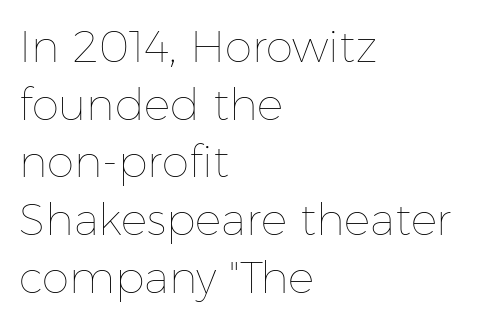
Does the lettering tilt? It doesn't — this is upright. The text block is weighted toward the left margin, trailing off unevenly rightward. Here the designer chose a conventional face with non-uniform glyph widths. Check the space under the baseline: it is left empty.
